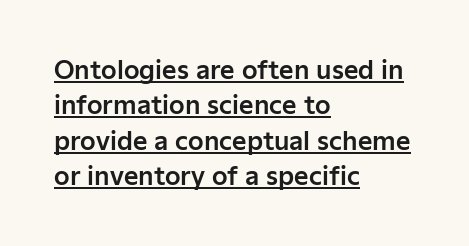
Q: Is the text italic (slanted)? A: No, it is upright.
Q: Is the text underlined? A: Yes.
Q: How is the paragraph aligned? A: Left-aligned.
Q: Is the spacing between letters normal or unusually wide? A: Normal.
Q: Is the spacing between lines tight, normal or loose? A: Normal.
